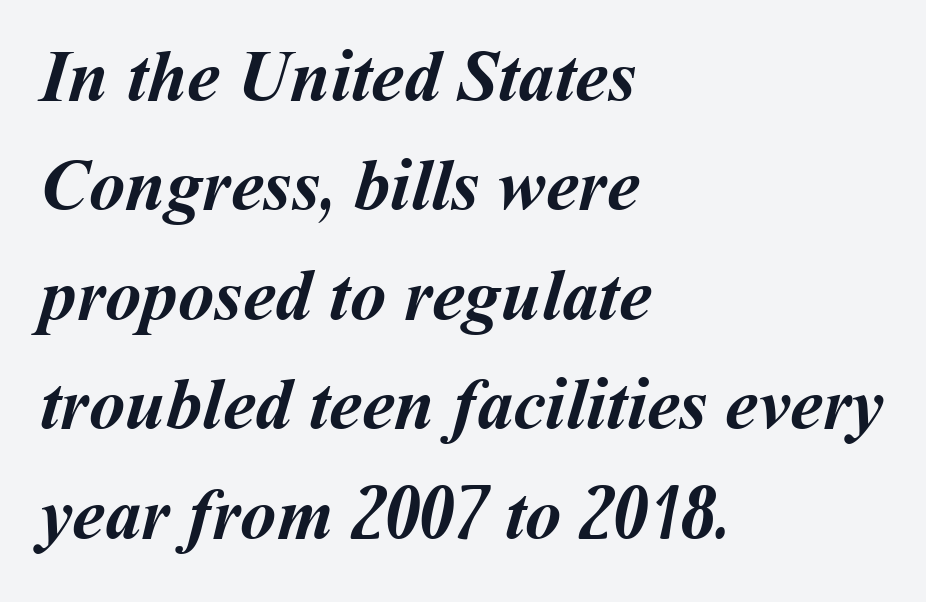
Q: Is the text bold? A: Yes.
Q: Is the text underlined? A: No.
Q: How is the paragraph aligned? A: Left-aligned.
Q: Is the spacing between letters normal or unusually wide? A: Normal.
Q: Is the spacing between lines tight, normal or loose? A: Normal.
Q: Width (condensed, normal, or wide)? A: Normal.
Q: Stroke contrast? A: Medium.
Q: x-height? A: Medium.
Q: Monospaced? A: No.
